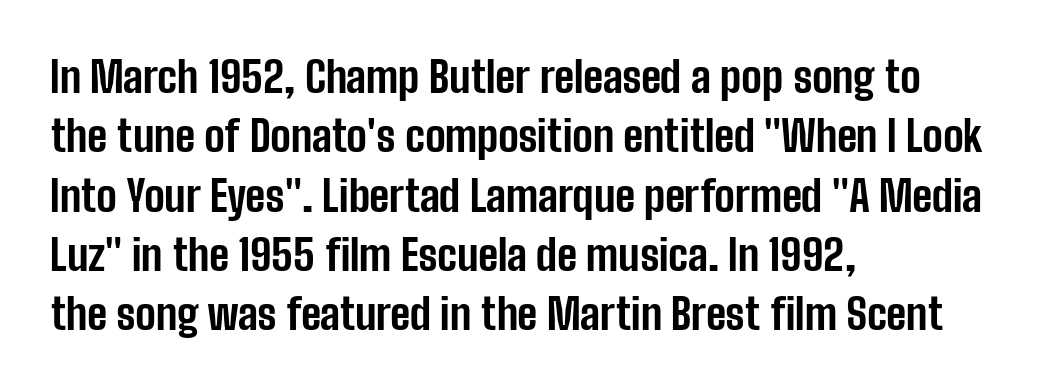
Q: Is the text bold? A: Yes.
Q: Is the text italic (slanted)? A: No, it is upright.
Q: Is the typeface a serif or a sans-serif typeface? A: Sans-serif.
Q: Is the text underlined? A: No.
Q: How is the paragraph aligned? A: Left-aligned.
Q: Is the spacing between letters normal or unusually wide? A: Normal.
Q: Is the spacing between lines tight, normal or loose? A: Normal.
Q: Width (condensed, normal, or wide)? A: Condensed.
Q: Stroke contrast? A: Low.
Q: x-height? A: Medium.
Q: Monospaced? A: No.
